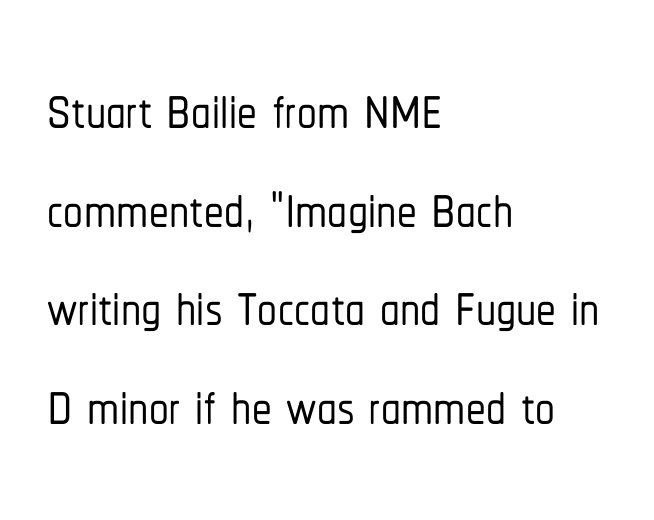
Q: Is the text italic (slanted)? A: No, it is upright.
Q: Is the typeface a serif or a sans-serif typeface? A: Sans-serif.
Q: Is the text underlined? A: No.
Q: How is the paragraph aligned? A: Left-aligned.
Q: Is the spacing between letters normal or unusually wide? A: Normal.
Q: Is the spacing between lines tight, normal or loose? A: Normal.
Q: Width (condensed, normal, or wide)? A: Condensed.
Q: Stroke contrast? A: Low.
Q: x-height? A: Medium.
Q: Monospaced? A: No.
